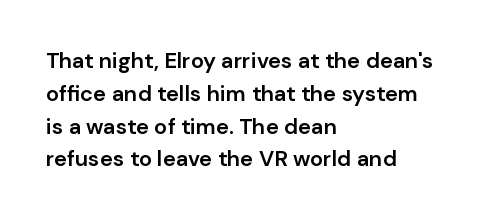
{"italic": "no", "bold": "semi", "underline": "no", "align": "left", "line_spacing": "normal", "line_spacing_ratio": 1.49, "letter_spacing": "normal", "letter_spacing_em": 0.0, "glyph_px": 22}
